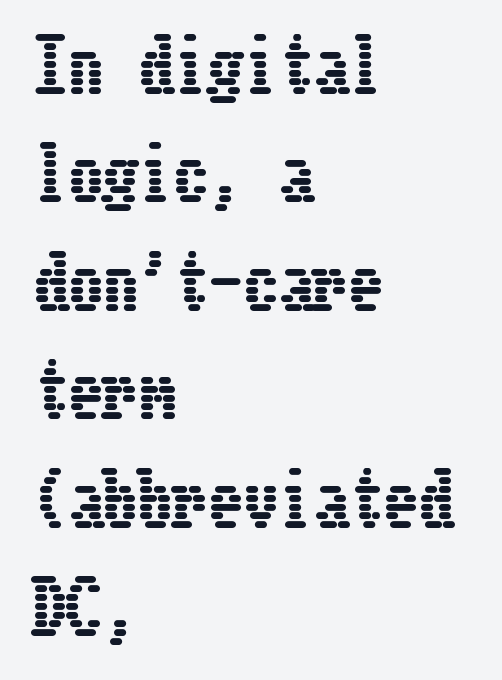
This rendering leaves character spacing at its baseline value. A typesetter would mark this as roman, not italic. The passage shown stacks its lines at a standard gap. The string is rendered with underlining switched off.
